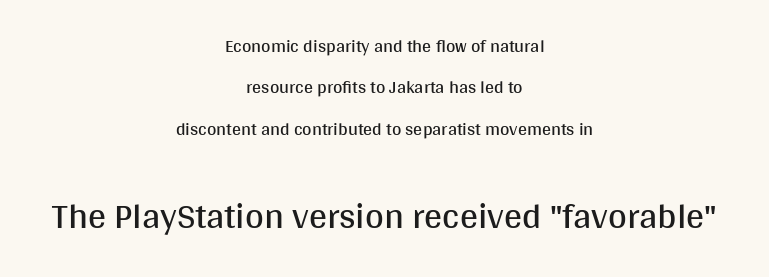
Q: Is the text bold? A: No.
Q: Is the text italic (slanted)? A: No, it is upright.
Q: Is the typeface a serif or a sans-serif typeface? A: Sans-serif.
Q: Is the text underlined? A: No.
Q: How is the paragraph aligned? A: Centered.
Q: Is the spacing between letters normal or unusually wide? A: Normal.
Q: Is the spacing between lines tight, normal or loose? A: Loose.
Q: Which block of text is set in a larger size, the first (top) or the second (bottom)? A: The second (bottom) one.
Q: Width (condensed, normal, or wide)? A: Normal.
Q: Stroke contrast? A: Medium.
Q: x-height? A: Large.
Q: Monospaced? A: No.
